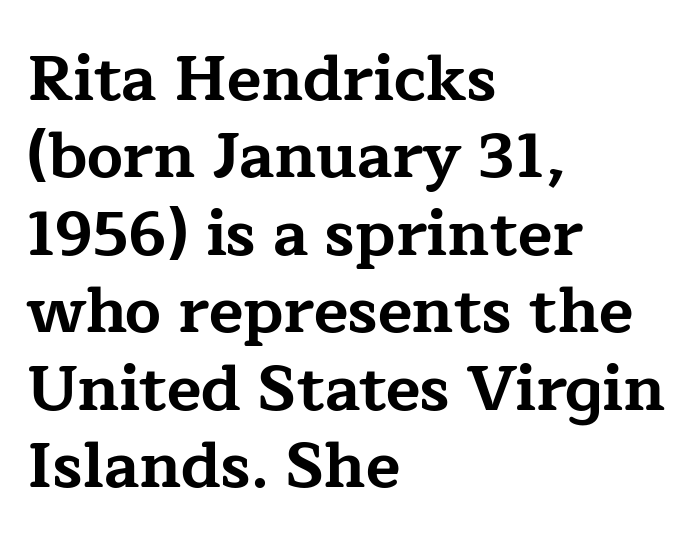
The image shows 63 px bold, wide serif type, upright; set left-aligned, line spacing 1.23x, normal letter spacing, not underlined; low stroke contrast and a medium x-height.
